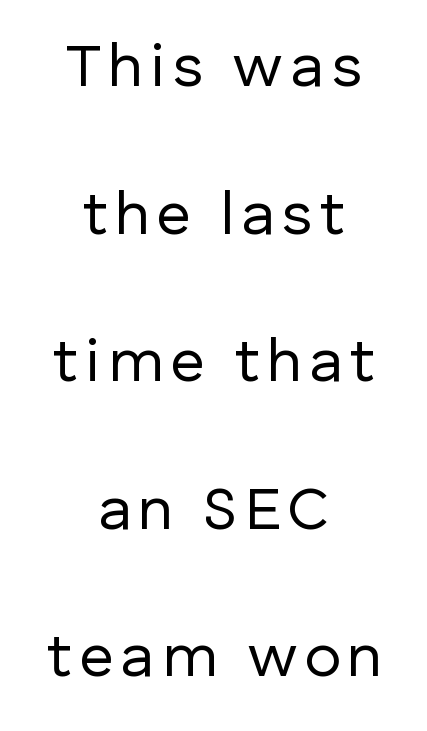
{"serif": "no", "italic": "no", "bold": "no", "weight": "regular", "width": "normal", "stroke_contrast": "low", "x_height": "medium", "monospaced": "no", "underline": "no", "align": "center", "line_spacing": "loose", "line_spacing_ratio": 2.42, "glyph_px": 61}
